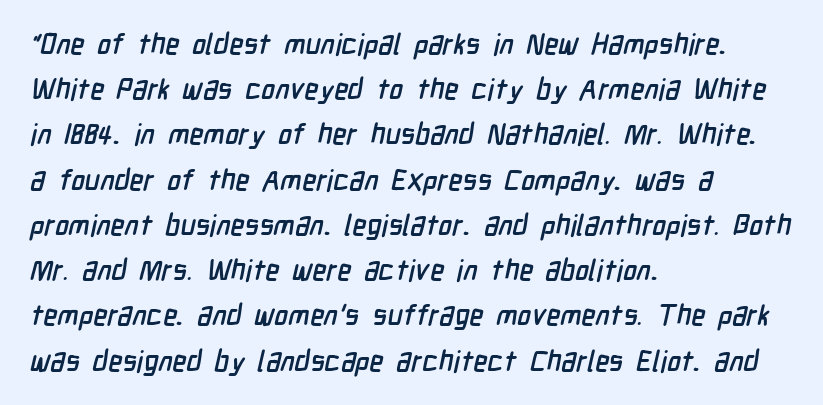
These lines are rendered in a variable-pitch font. Honestly, there is no underline to notice here at all. Is this a sans? Yes — the strokes have no serifs. Caption: standard tracking, unaltered. Rows of type keep a routine distance in the vertical direction. All the whitespace from short lines collects on the right.
